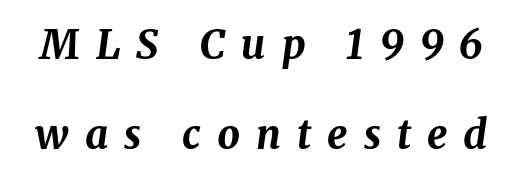
Q: Is the text bold? A: Yes.
Q: Is the text italic (slanted)? A: Yes, it leans right by about 8 degrees.
Q: Is the text underlined? A: No.
Q: Is the spacing between letters normal or unusually wide? A: Unusually wide.
Q: Is the spacing between lines tight, normal or loose? A: Loose.
Q: Width (condensed, normal, or wide)? A: Normal.
Q: Stroke contrast? A: Medium.
Q: x-height? A: Medium.
Q: Monospaced? A: No.
